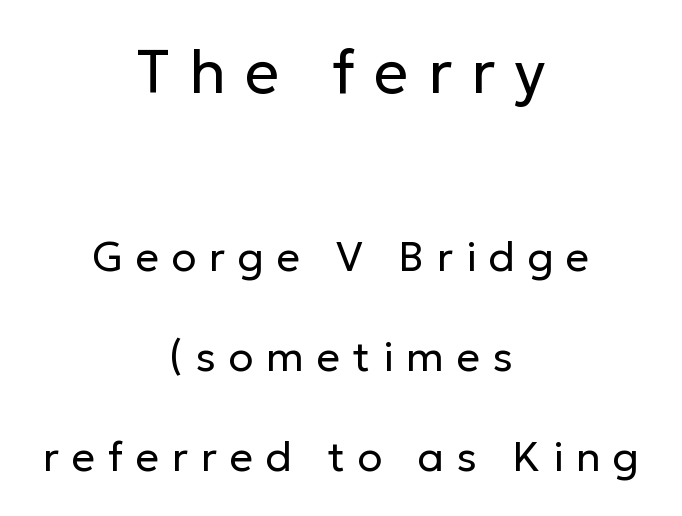
The image shows 61 px regular-weight sans-serif type, upright; set centered, loose line spacing (2.44x), unusually wide letter spacing (+0.31 em), not underlined; the first (top) block is 1.49x larger; low stroke contrast and a medium x-height.
